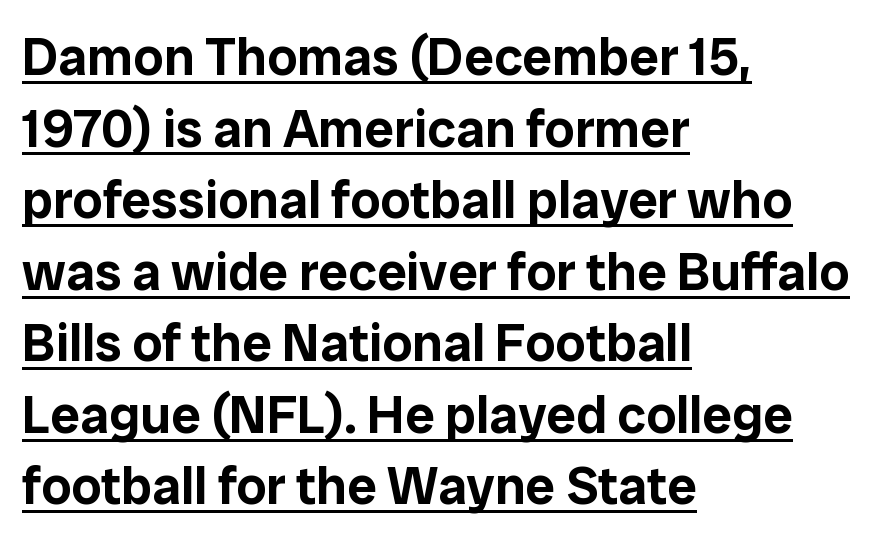
The face used here is proportionally spaced, like ordinary book or web type. Emphasis is given by a line drawn under the lettering. Tracking here is standard; glyphs follow each other at the usual distance. Classification — sans serif.
